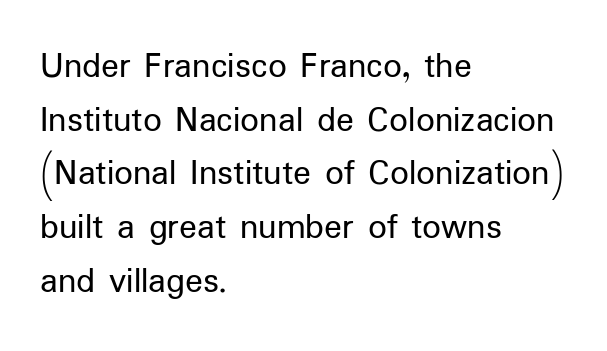
Q: Is the text bold? A: No.
Q: Is the text italic (slanted)? A: No, it is upright.
Q: Is the typeface a serif or a sans-serif typeface? A: Sans-serif.
Q: Is the text underlined? A: No.
Q: How is the paragraph aligned? A: Left-aligned.
Q: Is the spacing between letters normal or unusually wide? A: Normal.
Q: Is the spacing between lines tight, normal or loose? A: Normal.
Q: Width (condensed, normal, or wide)? A: Normal.
Q: Stroke contrast? A: Low.
Q: x-height? A: Medium.
Q: Monospaced? A: No.
